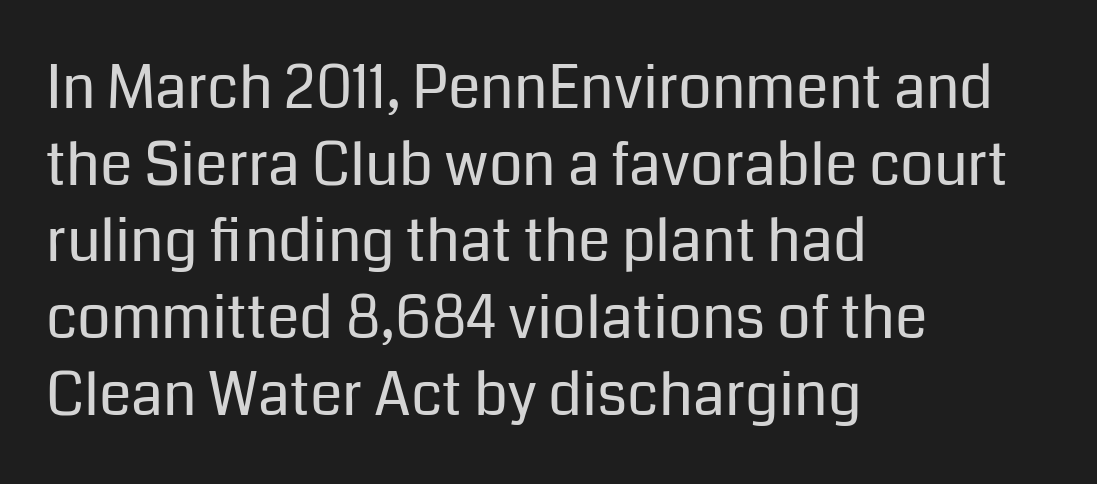
{"serif": "no", "italic": "no", "bold": "no", "weight": "regular", "width": "normal", "stroke_contrast": "low", "x_height": "medium", "monospaced": "no", "underline": "no", "align": "left", "line_spacing": "normal", "line_spacing_ratio": 1.3, "letter_spacing": "normal", "letter_spacing_em": 0.0, "glyph_px": 59}
